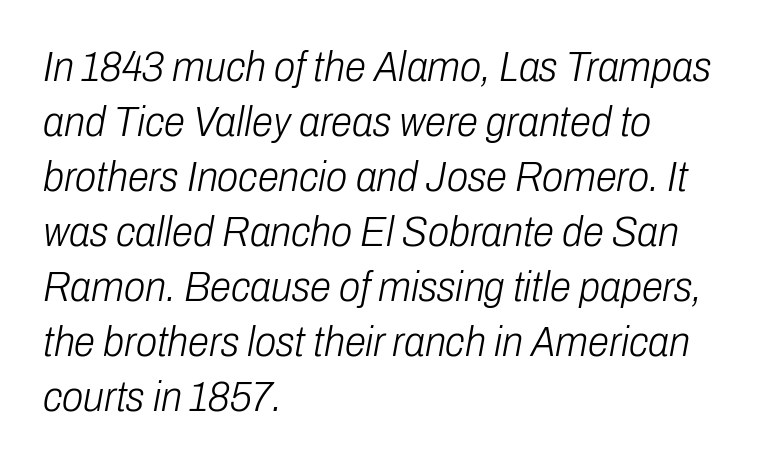
{"italic": "yes", "lean": "right", "slant_degrees": 10, "bold": "no", "weight": "light", "width": "condensed", "stroke_contrast": "low", "x_height": "medium", "monospaced": "no", "underline": "no", "align": "left", "line_spacing": "normal", "line_spacing_ratio": 1.28, "letter_spacing": "normal", "letter_spacing_em": 0.0, "glyph_px": 43}
